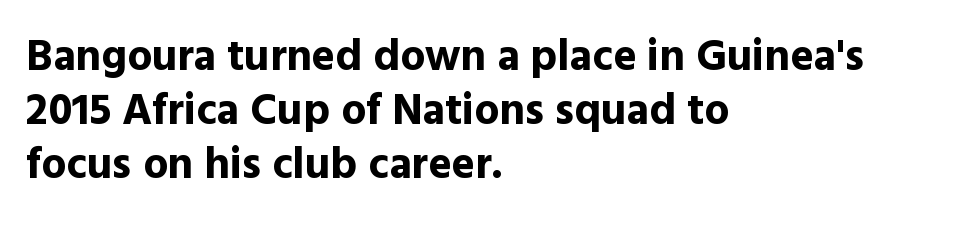
Style check: upright. Underline: absent. Do the characters align in a grid? No, the font is proportional. Casual observation: everything's shoved over to the left. The line texture is even and compact thanks to regular tracking. A dark, heavy texture on the line: the type is bold.
